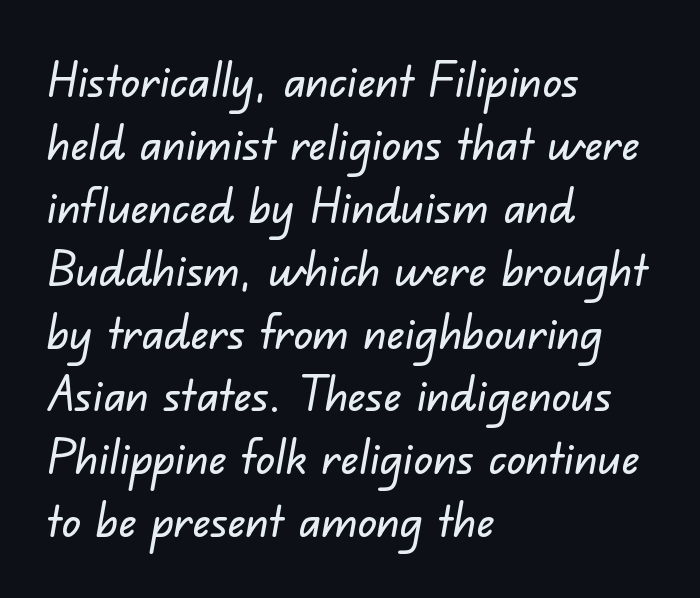
{"serif": "no", "width": "normal", "stroke_contrast": "low", "x_height": "small", "monospaced": "no", "underline": "no", "align": "left", "line_spacing": "normal", "line_spacing_ratio": 1.31, "letter_spacing": "normal", "letter_spacing_em": 0.0, "glyph_px": 48}
